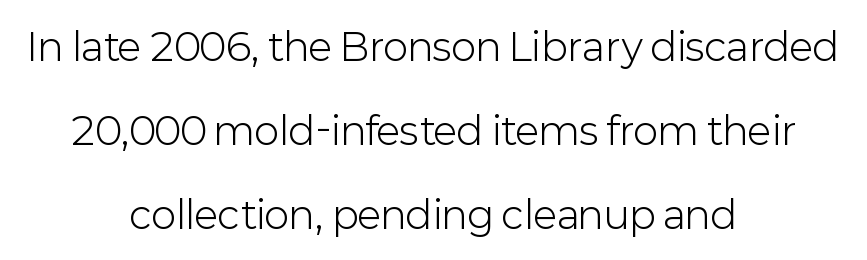
Q: Is the text bold? A: No.
Q: Is the text italic (slanted)? A: No, it is upright.
Q: Is the typeface a serif or a sans-serif typeface? A: Sans-serif.
Q: Is the text underlined? A: No.
Q: How is the paragraph aligned? A: Centered.
Q: Is the spacing between letters normal or unusually wide? A: Normal.
Q: Is the spacing between lines tight, normal or loose? A: Loose.
Q: Width (condensed, normal, or wide)? A: Normal.
Q: Stroke contrast? A: Low.
Q: x-height? A: Medium.
Q: Monospaced? A: No.
